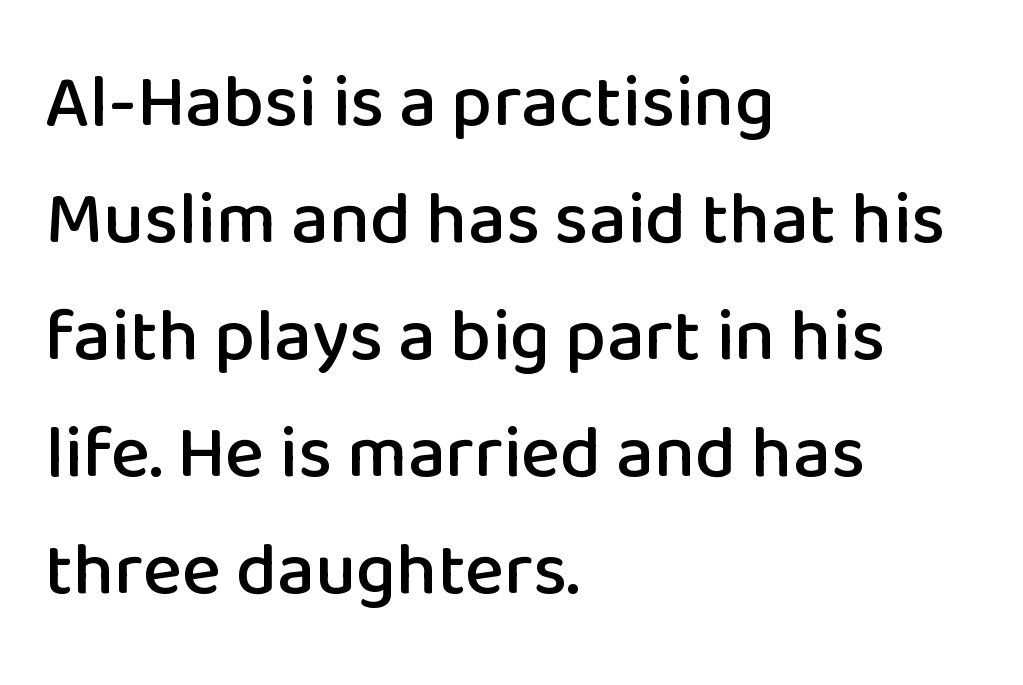
{"serif": "no", "italic": "no", "width": "normal", "stroke_contrast": "low", "x_height": "medium", "monospaced": "no", "underline": "no", "align": "left", "line_spacing": "normal", "line_spacing_ratio": 1.58, "letter_spacing": "normal", "letter_spacing_em": 0.0, "glyph_px": 74}
